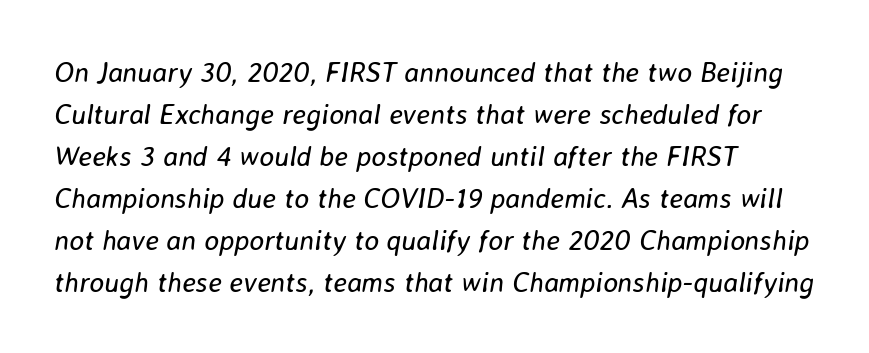
{"italic": "yes", "lean": "right", "slant_degrees": 8, "bold": "no", "weight": "regular", "width": "normal", "stroke_contrast": "low", "x_height": "medium", "monospaced": "no", "underline": "no", "align": "left", "line_spacing": "normal", "line_spacing_ratio": 1.5, "letter_spacing": "normal", "letter_spacing_em": 0.0, "glyph_px": 28}
